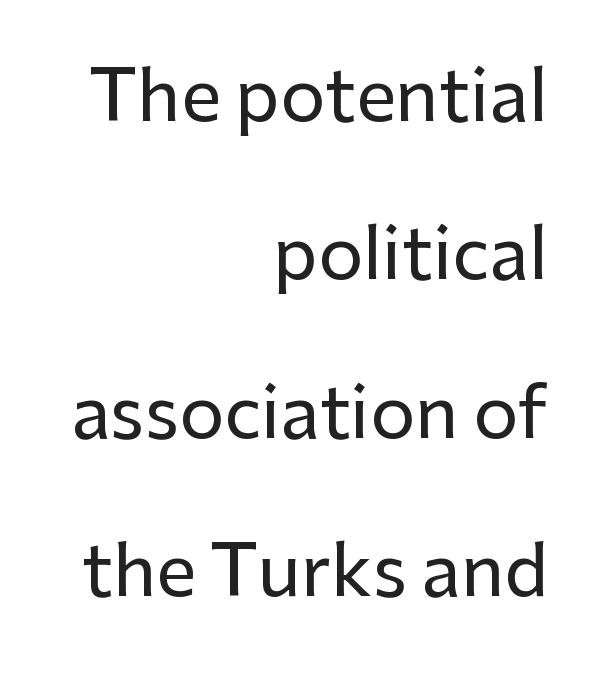
Q: Is the text italic (slanted)? A: No, it is upright.
Q: Is the typeface a serif or a sans-serif typeface? A: Sans-serif.
Q: Is the text underlined? A: No.
Q: How is the paragraph aligned? A: Right-aligned.
Q: Is the spacing between letters normal or unusually wide? A: Normal.
Q: Is the spacing between lines tight, normal or loose? A: Loose.
Q: Width (condensed, normal, or wide)? A: Normal.
Q: Stroke contrast? A: Low.
Q: x-height? A: Medium.
Q: Monospaced? A: No.
